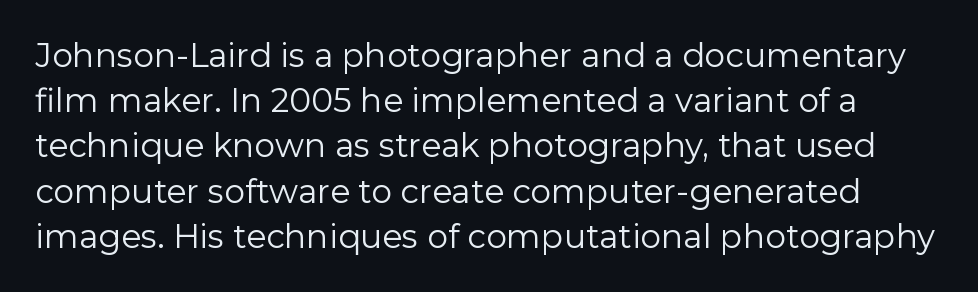
The image shows 33 px regular-weight sans-serif type, upright; set normal line spacing (1.37x), normal letter spacing, not underlined; low stroke contrast and a medium x-height.
